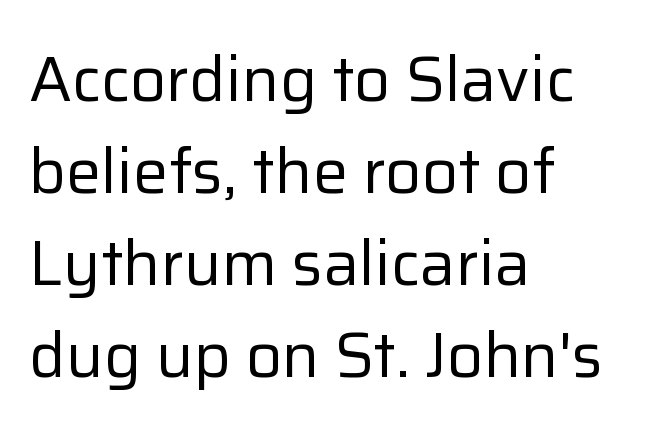
Decoration check: the copy has no underline. The text block is weighted toward the left margin, trailing off unevenly rightward. Each letter's strokes conclude bluntly, with no projecting serifs. Vertical stems look standard width or narrower in stroke.
